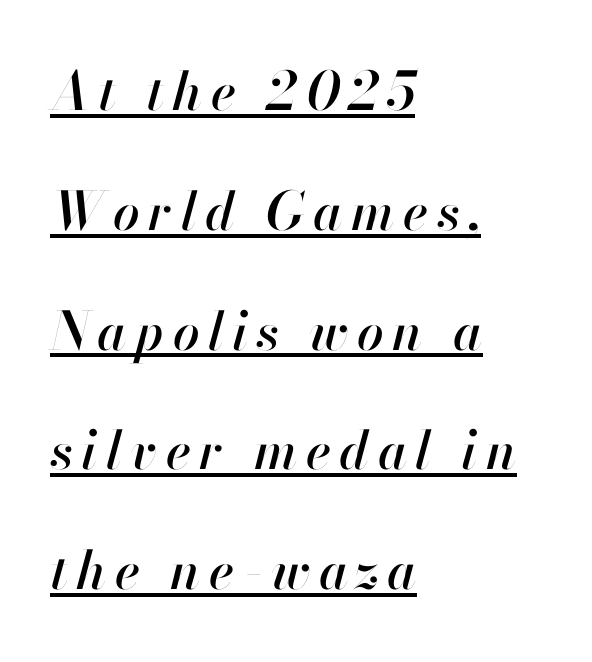
{"italic": "yes", "lean": "right", "slant_degrees": 13, "width": "normal", "stroke_contrast": "high", "x_height": "small", "monospaced": "no", "underline": "yes", "align": "left", "line_spacing": "loose", "line_spacing_ratio": 2.26, "glyph_px": 53}
